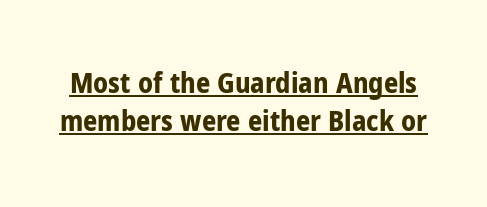
{"serif": "no", "italic": "no", "bold": "yes", "weight": "bold", "width": "condensed", "stroke_contrast": "low", "x_height": "medium", "monospaced": "no", "underline": "yes", "line_spacing": "normal", "line_spacing_ratio": 1.36, "letter_spacing": "normal", "letter_spacing_em": 0.0, "glyph_px": 28}
